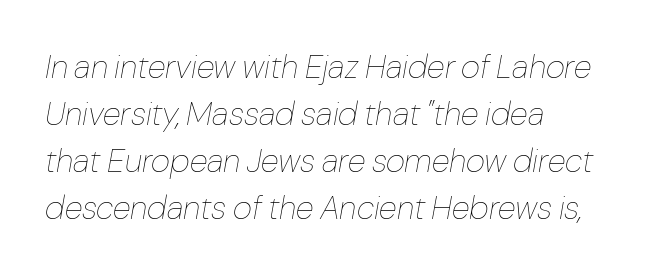
Q: Is the text bold? A: No.
Q: Is the text italic (slanted)? A: Yes, it leans right by about 10 degrees.
Q: Is the text underlined? A: No.
Q: How is the paragraph aligned? A: Left-aligned.
Q: Is the spacing between letters normal or unusually wide? A: Normal.
Q: Is the spacing between lines tight, normal or loose? A: Normal.
Q: Width (condensed, normal, or wide)? A: Normal.
Q: Stroke contrast? A: Low.
Q: x-height? A: Medium.
Q: Monospaced? A: No.
